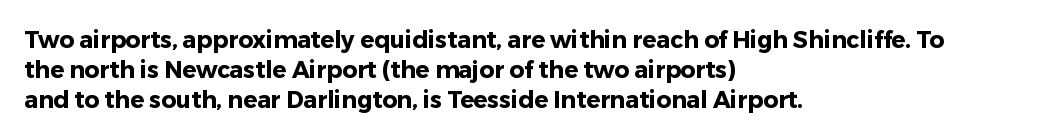
Designer's note — italics off, roman on. Clear beneath every line of the passage. Set as a true bold cut, around the 700 mark. How would I describe the line gaps? Plain and ordinary.
